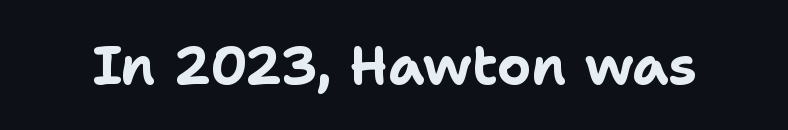
The image shows 53 px bold sans-serif type, upright; set normal letter spacing, not underlined; low stroke contrast and a medium x-height.
